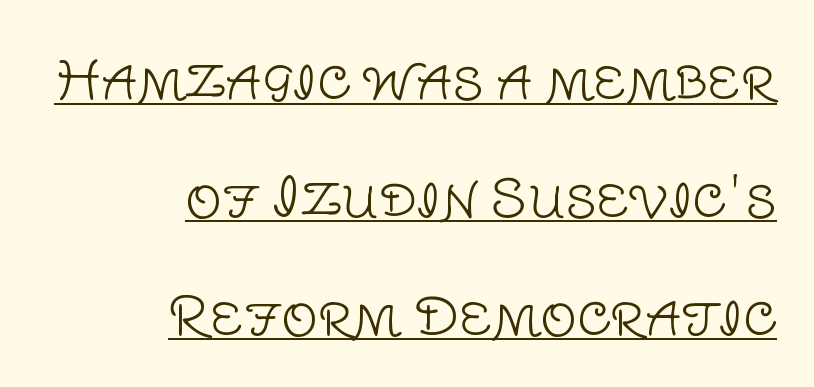
Q: Is the text bold? A: No.
Q: Is the text italic (slanted)? A: Yes.
Q: Is the typeface a serif or a sans-serif typeface? A: Sans-serif.
Q: Is the text underlined? A: Yes.
Q: How is the paragraph aligned? A: Right-aligned.
Q: Is the spacing between letters normal or unusually wide? A: Normal.
Q: Is the spacing between lines tight, normal or loose? A: Loose.
Q: Width (condensed, normal, or wide)? A: Normal.
Q: Stroke contrast? A: Low.
Q: x-height? A: Large.
Q: Monospaced? A: No.
